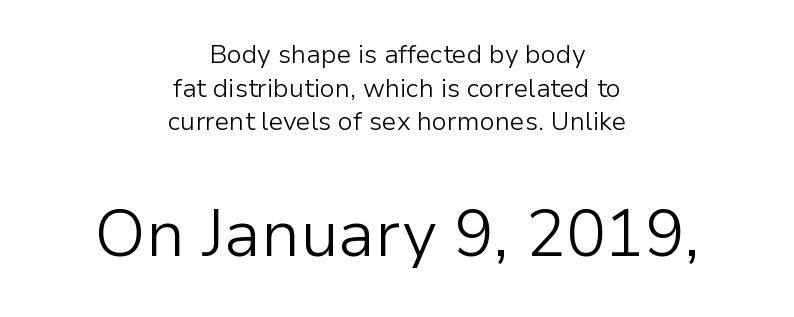
{"serif": "no", "italic": "no", "bold": "no", "weight": "light", "width": "normal", "stroke_contrast": "low", "x_height": "medium", "monospaced": "no", "underline": "no", "align": "center", "line_spacing": "normal", "line_spacing_ratio": 1.29, "letter_spacing": "normal", "letter_spacing_em": 0.0, "larger_block": "second", "size_ratio": 2.54, "glyph_px": 66}
